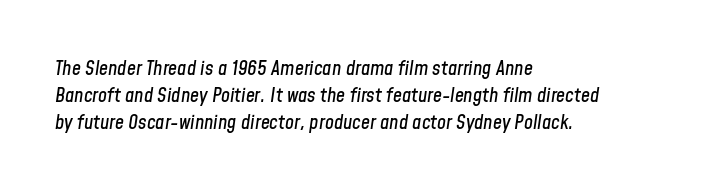
The image shows 20 px text type, italic (leaning right); set left-aligned, normal line spacing (1.35x), normal letter spacing, not underlined.
